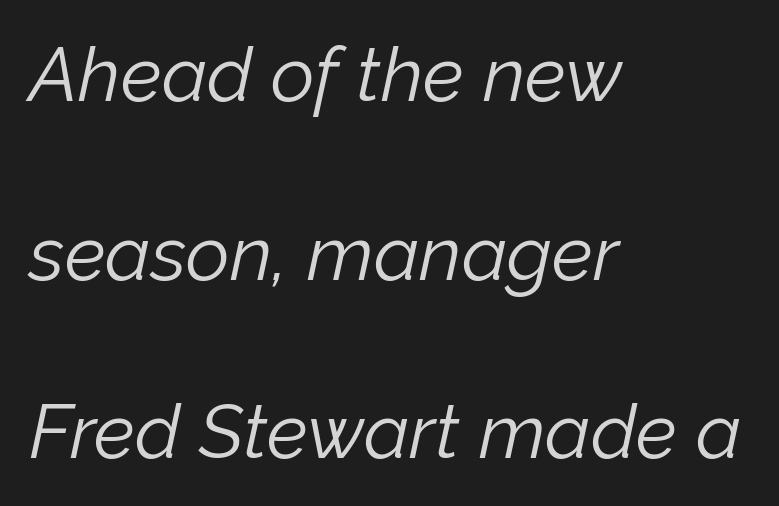
The image shows 76 px light type, italic (leaning right); set left-aligned, loose line spacing (2.35x), normal letter spacing, not underlined; low stroke contrast and a medium x-height.
